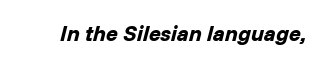
{"italic": "yes", "lean": "right", "slant_degrees": 14, "bold": "yes", "underline": "no", "letter_spacing": "normal", "letter_spacing_em": 0.0, "glyph_px": 22}
